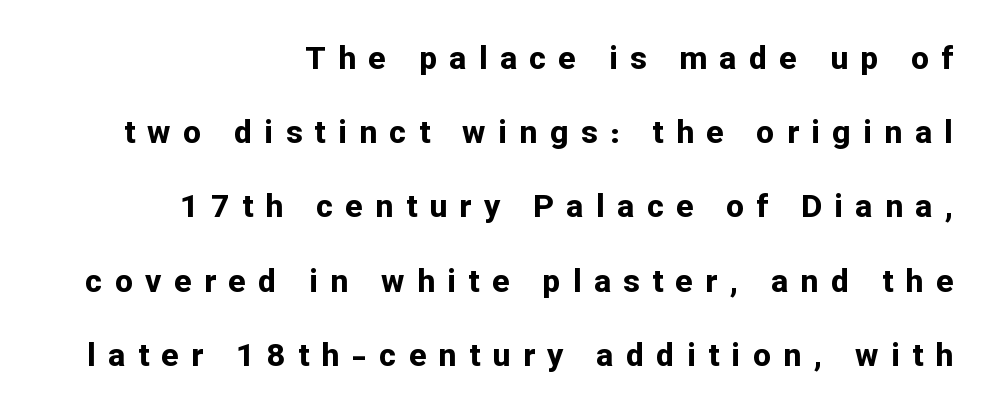
Q: Is the text bold? A: Yes.
Q: Is the text italic (slanted)? A: No, it is upright.
Q: Is the typeface a serif or a sans-serif typeface? A: Sans-serif.
Q: Is the text underlined? A: No.
Q: How is the paragraph aligned? A: Right-aligned.
Q: Is the spacing between letters normal or unusually wide? A: Unusually wide.
Q: Is the spacing between lines tight, normal or loose? A: Loose.
Q: Width (condensed, normal, or wide)? A: Normal.
Q: Stroke contrast? A: Low.
Q: x-height? A: Medium.
Q: Monospaced? A: No.
